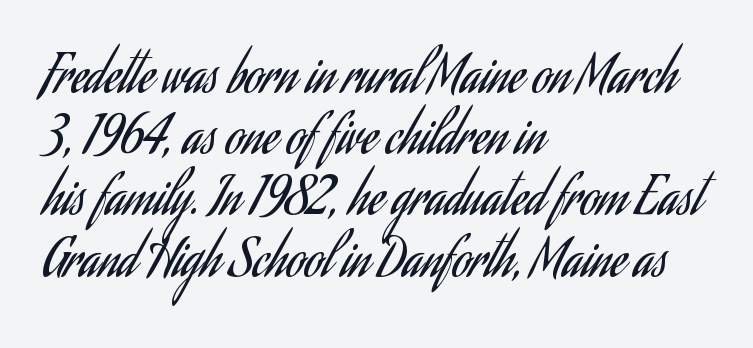
{"serif": "no", "bold": "no", "weight": "regular", "width": "condensed", "stroke_contrast": "low", "x_height": "small", "monospaced": "no", "underline": "no", "align": "left", "line_spacing_ratio": 1.2, "letter_spacing": "normal", "letter_spacing_em": 0.0, "glyph_px": 51}
